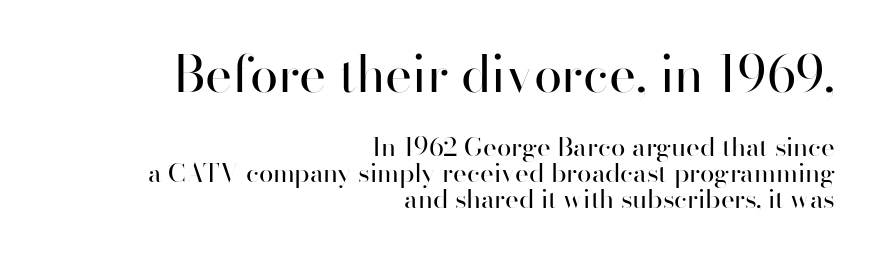
Does extra space separate the letters? No, they use regular spacing. A sans-serif font was chosen for this passage. Very little white space separates one row of letters from the next. Ascenders rise straight up at ninety degrees. Is this a fixed-width face? No — the glyphs have proportional, varying widths.
